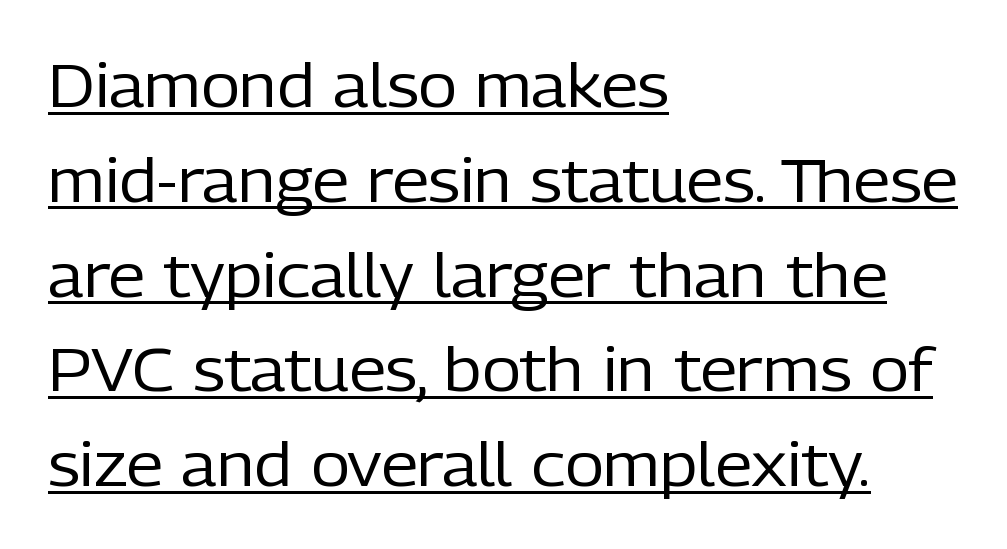
{"serif": "no", "italic": "no", "bold": "no", "weight": "regular", "width": "normal", "stroke_contrast": "low", "x_height": "medium", "monospaced": "no", "underline": "yes", "align": "left", "line_spacing": "normal", "line_spacing_ratio": 1.58, "letter_spacing": "normal", "letter_spacing_em": 0.0, "glyph_px": 60}
